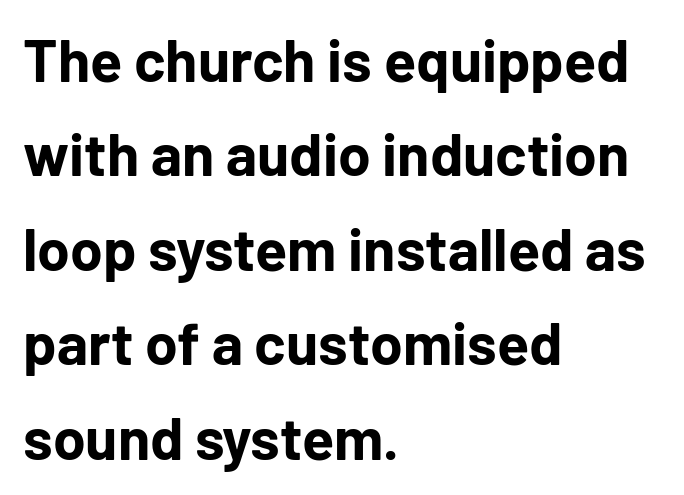
Q: Is the text bold? A: Yes.
Q: Is the text italic (slanted)? A: No, it is upright.
Q: Is the typeface a serif or a sans-serif typeface? A: Sans-serif.
Q: Is the text underlined? A: No.
Q: How is the paragraph aligned? A: Left-aligned.
Q: Is the spacing between letters normal or unusually wide? A: Normal.
Q: Is the spacing between lines tight, normal or loose? A: Normal.
Q: Width (condensed, normal, or wide)? A: Normal.
Q: Stroke contrast? A: Low.
Q: x-height? A: Medium.
Q: Monospaced? A: No.
